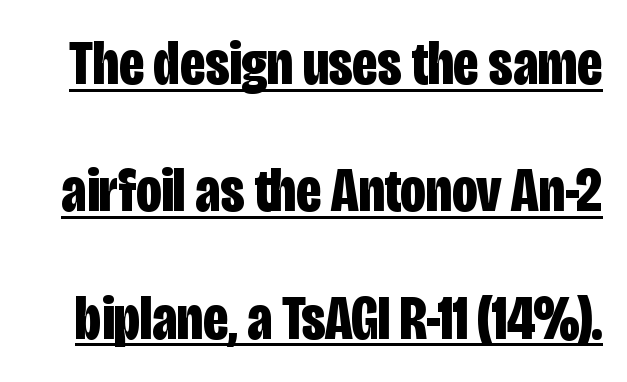
The typesetter has applied underlining to the passage shown. Does the leading feel generous? Absolutely, it's lavish. Here the designer chose a conventional face with non-uniform glyph widths. A typesetter would call this zero additional tracking. Does the weight exceed regular? Yes, all the way to bold.
